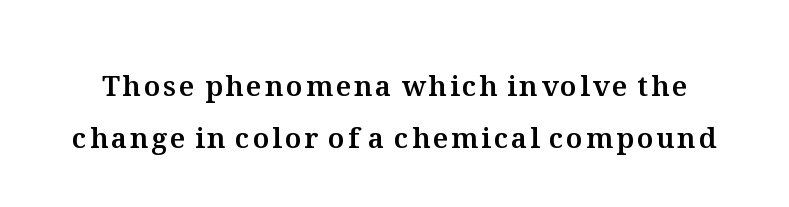
The image shows 28 px text type, upright; set line spacing 1.84x, not underlined; medium stroke contrast and a medium x-height.
